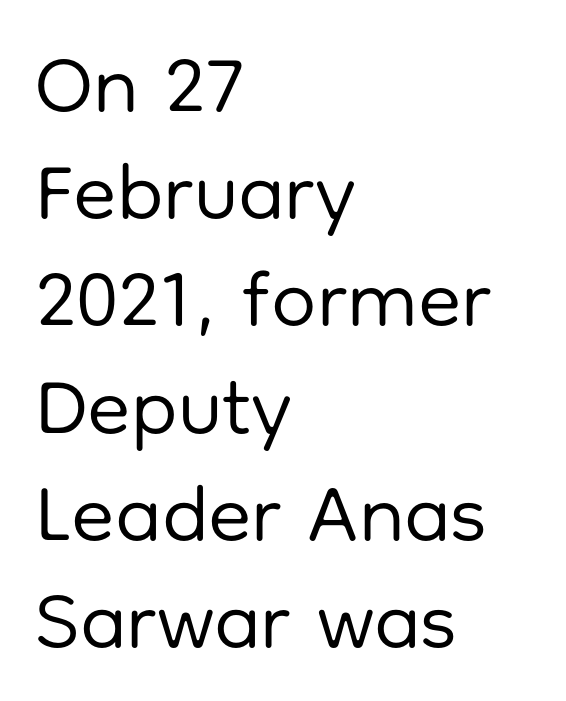
The space between consecutive lines is moderate. Line beginnings align vertically; line endings do not. Each letter keeps its own natural width here, so spacing adapts to shape. This is the regular roman posture of the typeface. Type style note: lacks serifs. No extra tracking has been applied to these lines.
